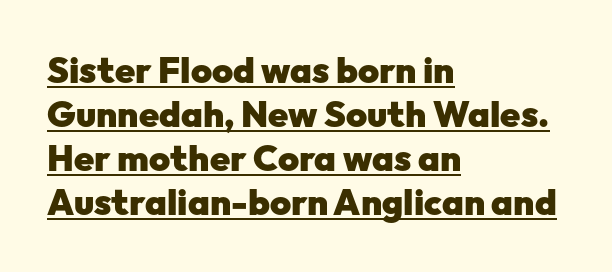
You can see a thin bar hugging the bottom of the glyphs. You can tell from the bare stems that sans-serif type was used. Ascenders rise straight up at ninety degrees. Here the designer chose a conventional face with non-uniform glyph widths. The rendering keeps characters at their native spacing. Strong, thick strokes mark this as bold type.
